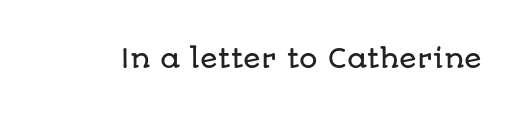
Is there any slant? The stems are plumb. Descenders are the only things crossing below the line. The line texture is even and compact thanks to regular tracking.
